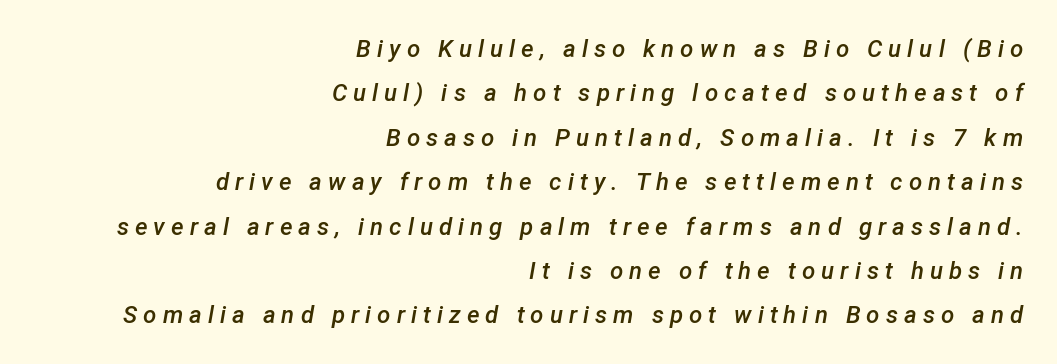
Q: Is the text bold? A: Semi-bold.
Q: Is the text italic (slanted)? A: Yes, it leans right by about 12 degrees.
Q: Is the text underlined? A: No.
Q: How is the paragraph aligned? A: Right-aligned.
Q: Is the spacing between letters normal or unusually wide? A: Unusually wide.
